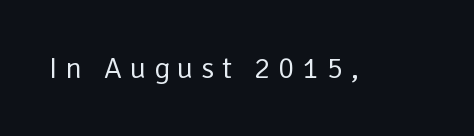
Each row of text sits above clean, open space. This rendering widens character spacing well past its baseline value. Stems here are at most as thick as an everyday book face. Is this a fixed-width face? No — the glyphs have proportional, varying widths.
